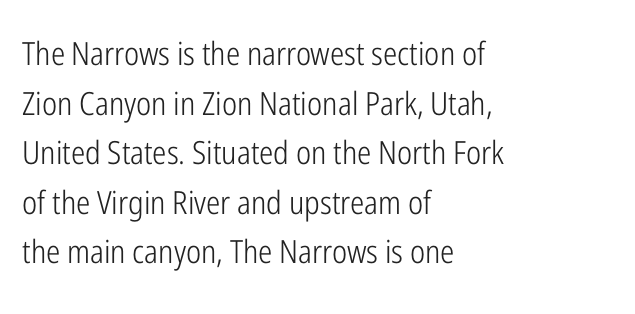
{"serif": "no", "italic": "no", "bold": "no", "weight": "light", "width": "condensed", "stroke_contrast": "low", "x_height": "medium", "monospaced": "no", "underline": "no", "align": "left", "line_spacing": "normal", "line_spacing_ratio": 1.55, "letter_spacing": "normal", "letter_spacing_em": 0.0, "glyph_px": 32}
